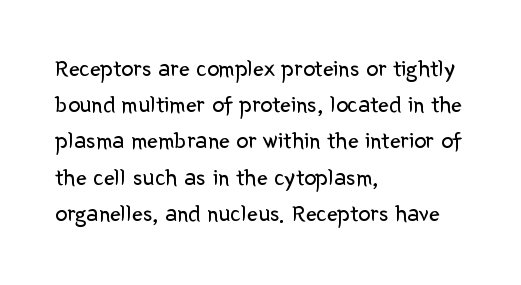
The image shows 24 px text type, upright; set left-aligned, normal line spacing (1.51x), normal letter spacing, not underlined.
